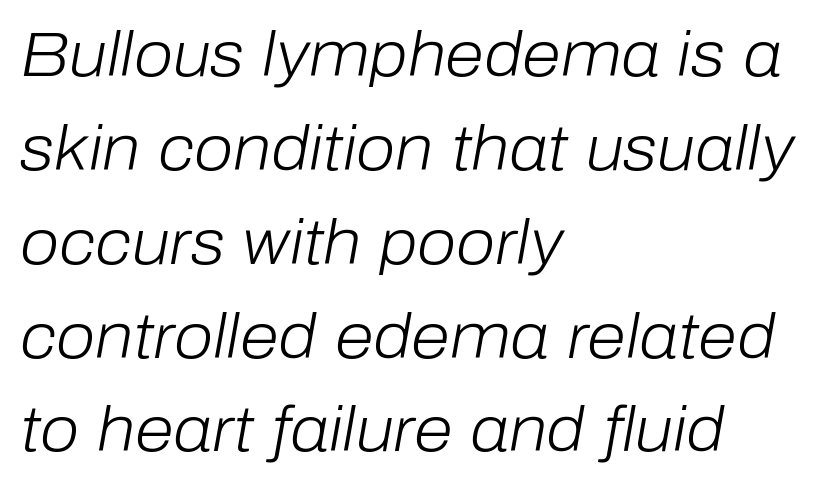
{"italic": "yes", "lean": "right", "slant_degrees": 10, "bold": "no", "weight": "light", "width": "normal", "stroke_contrast": "low", "x_height": "medium", "monospaced": "no", "underline": "no", "align": "left", "line_spacing": "normal", "line_spacing_ratio": 1.49, "letter_spacing": "normal", "letter_spacing_em": 0.0, "glyph_px": 63}
